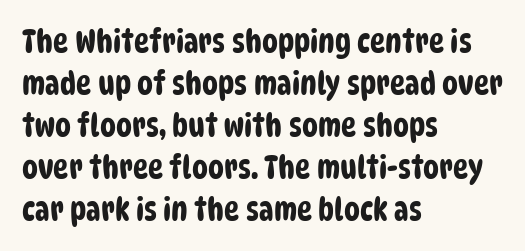
The image shows 32 px condensed sans-serif type; set left-aligned, normal line spacing (1.31x), normal letter spacing, not underlined; low stroke contrast and a large x-height.
